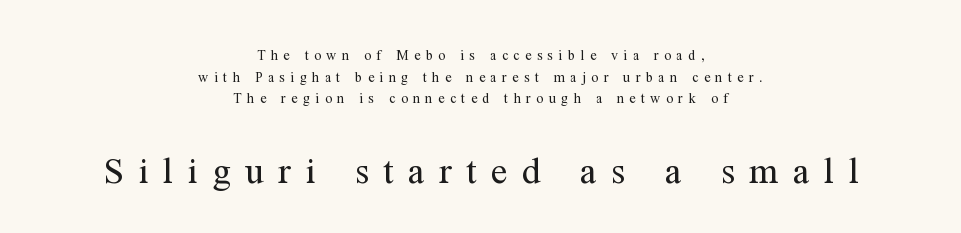
Q: Is the text bold? A: No.
Q: Is the text italic (slanted)? A: No, it is upright.
Q: Is the typeface a serif or a sans-serif typeface? A: Serif.
Q: Is the text underlined? A: No.
Q: How is the paragraph aligned? A: Centered.
Q: Is the spacing between letters normal or unusually wide? A: Unusually wide.
Q: Is the spacing between lines tight, normal or loose? A: Normal.
Q: Which block of text is set in a larger size, the first (top) or the second (bottom)? A: The second (bottom) one.
Q: Width (condensed, normal, or wide)? A: Normal.
Q: Stroke contrast? A: Medium.
Q: x-height? A: Medium.
Q: Monospaced? A: No.
